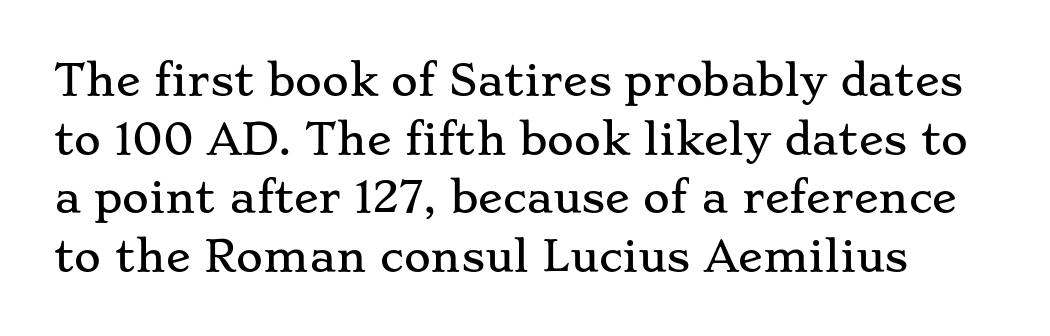
The image shows 41 px wide serif type, upright; set normal line spacing (1.43x), normal letter spacing, not underlined; low stroke contrast and a small x-height.
